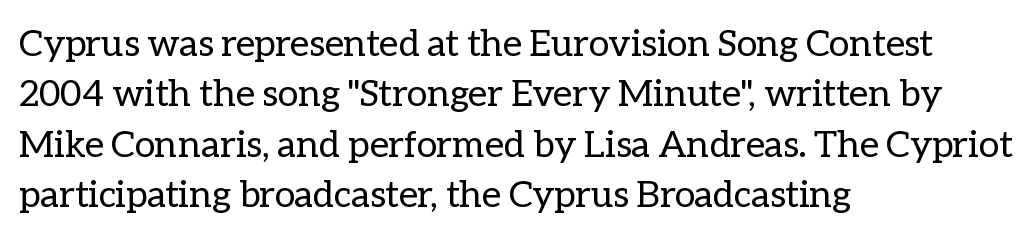
Character widths vary here, with narrow letters taking less room than wide ones. Honestly, there is no underline to notice here at all. The strokes carry an ordinary text weight at most. Casual observation: everything's shoved over to the left. Look at the tracking — it's just the regular setting, nothing added.
